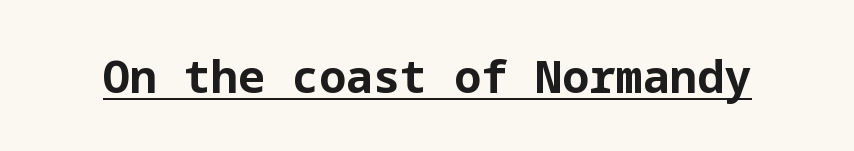
The image shows 45 px bold sans-serif type, upright; set normal letter spacing, underlined; low stroke contrast and a medium x-height.
